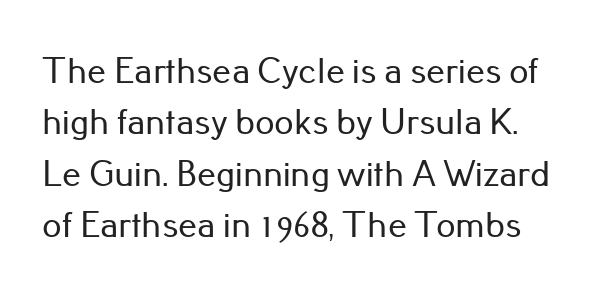
Q: Is the text italic (slanted)? A: No, it is upright.
Q: Is the typeface a serif or a sans-serif typeface? A: Sans-serif.
Q: Is the text underlined? A: No.
Q: Is the spacing between letters normal or unusually wide? A: Normal.
Q: Is the spacing between lines tight, normal or loose? A: Normal.
Q: Width (condensed, normal, or wide)? A: Normal.
Q: Stroke contrast? A: Low.
Q: x-height? A: Small.
Q: Monospaced? A: No.
